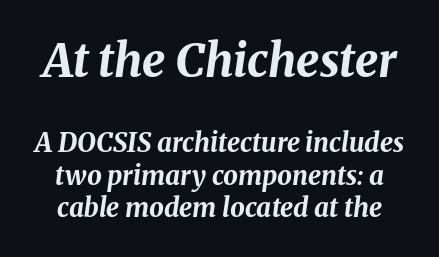
{"italic": "yes", "lean": "right", "slant_degrees": 8, "bold": "yes", "weight": "bold", "width": "normal", "stroke_contrast": "medium", "x_height": "medium", "monospaced": "no", "underline": "no", "line_spacing": "normal", "line_spacing_ratio": 1.26, "letter_spacing": "normal", "letter_spacing_em": 0.0, "larger_block": "first", "size_ratio": 1.77, "glyph_px": 46}
